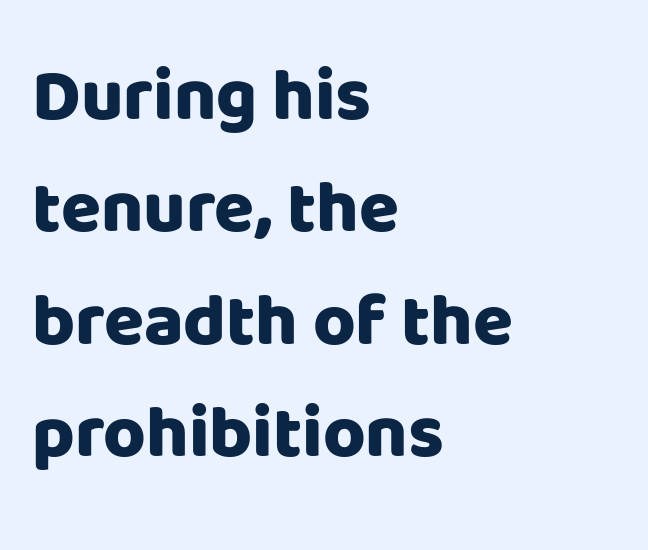
Q: Is the text bold? A: Yes.
Q: Is the text italic (slanted)? A: No, it is upright.
Q: Is the typeface a serif or a sans-serif typeface? A: Sans-serif.
Q: Is the text underlined? A: No.
Q: How is the paragraph aligned? A: Left-aligned.
Q: Is the spacing between letters normal or unusually wide? A: Normal.
Q: Is the spacing between lines tight, normal or loose? A: Normal.
Q: Width (condensed, normal, or wide)? A: Normal.
Q: Stroke contrast? A: Low.
Q: x-height? A: Large.
Q: Monospaced? A: No.
